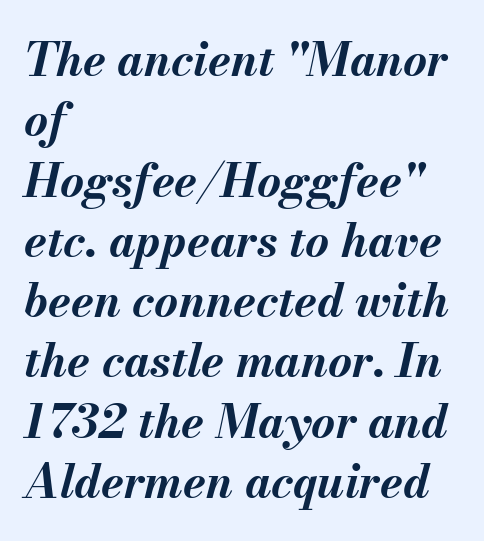
{"italic": "yes", "lean": "right", "slant_degrees": 13, "bold": "yes", "weight": "bold", "width": "normal", "stroke_contrast": "medium", "x_height": "small", "monospaced": "no", "underline": "no", "align": "left", "line_spacing": "normal", "line_spacing_ratio": 1.31, "letter_spacing": "normal", "letter_spacing_em": 0.0, "glyph_px": 46}
